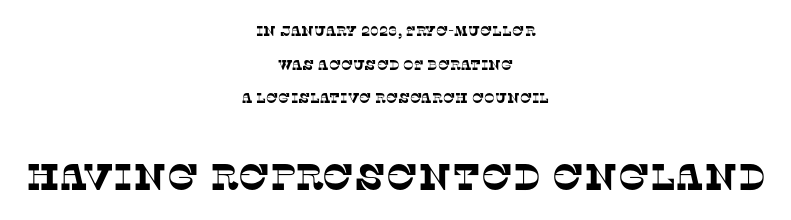
{"serif": "yes", "width": "normal", "stroke_contrast": "low", "x_height": "large", "monospaced": "no", "underline": "no", "align": "center", "line_spacing": "loose", "line_spacing_ratio": 2.41, "letter_spacing": "normal", "letter_spacing_em": 0.0, "larger_block": "second", "size_ratio": 2.64, "glyph_px": 37}
